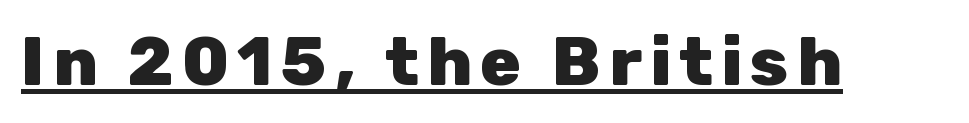
{"serif": "no", "italic": "no", "bold": "yes", "weight": "heavy", "width": "normal", "stroke_contrast": "low", "x_height": "medium", "monospaced": "no", "underline": "yes", "glyph_px": 68}
